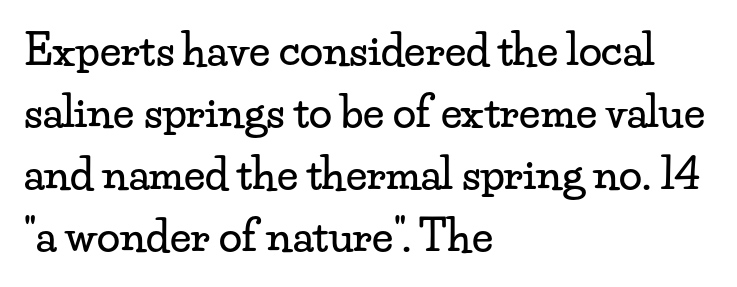
Q: Is the text italic (slanted)? A: No, it is upright.
Q: Is the typeface a serif or a sans-serif typeface? A: Serif.
Q: Is the text underlined? A: No.
Q: How is the paragraph aligned? A: Left-aligned.
Q: Is the spacing between letters normal or unusually wide? A: Normal.
Q: Is the spacing between lines tight, normal or loose? A: Normal.
Q: Width (condensed, normal, or wide)? A: Wide.
Q: Stroke contrast? A: Low.
Q: x-height? A: Small.
Q: Monospaced? A: No.
